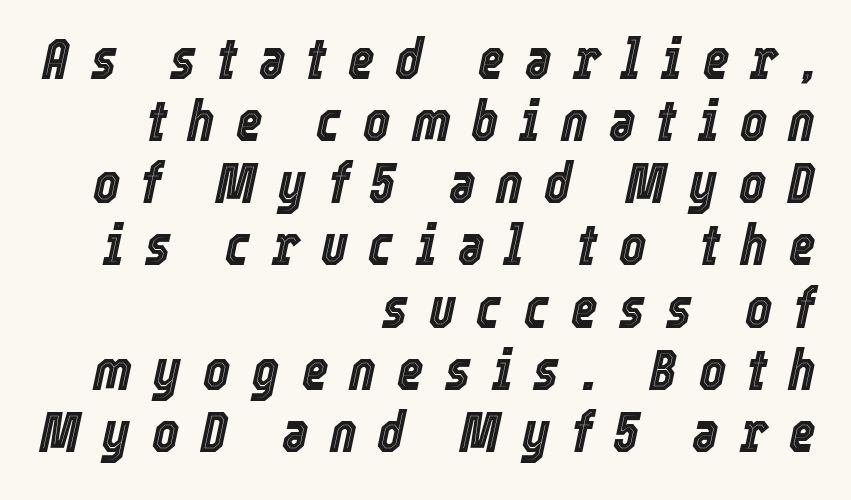
The image shows 57 px condensed type, italic (leaning right); set right-aligned, tight line spacing (1.09x), unusually wide letter spacing (+0.37 em), not underlined; a medium x-height.
